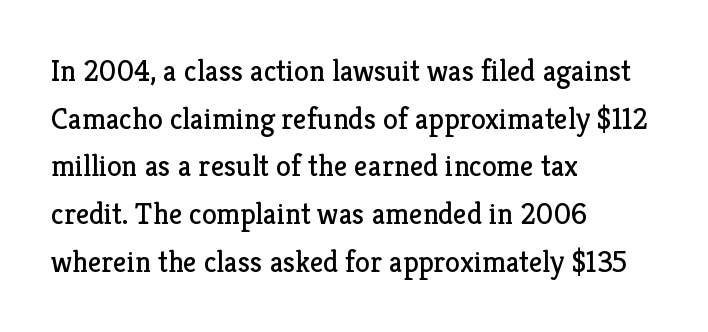
{"serif": "yes", "italic": "no", "bold": "no", "weight": "regular", "width": "normal", "stroke_contrast": "low", "x_height": "medium", "monospaced": "no", "underline": "no", "align": "left", "line_spacing": "normal", "line_spacing_ratio": 1.59, "letter_spacing": "normal", "letter_spacing_em": 0.0, "glyph_px": 30}
